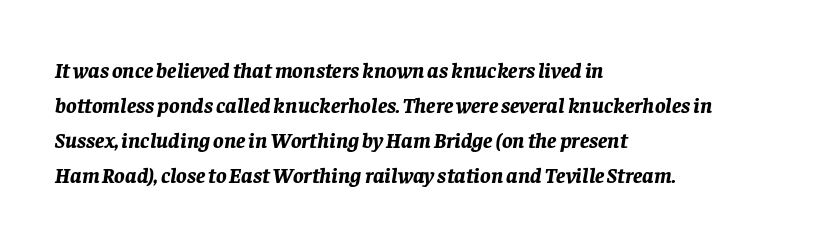
The image shows 22 px bold type, italic (leaning right); set left-aligned, normal line spacing (1.59x), normal letter spacing, not underlined.
